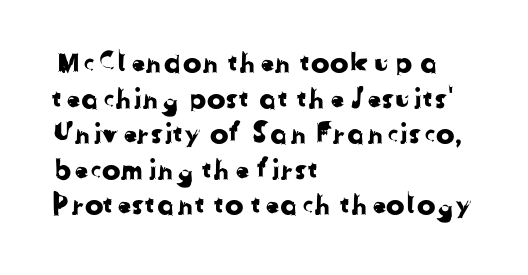
{"serif": "no", "width": "normal", "stroke_contrast": "low", "x_height": "medium", "monospaced": "no", "underline": "no", "align": "left", "line_spacing": "normal", "line_spacing_ratio": 1.27, "letter_spacing": "normal", "letter_spacing_em": 0.0, "glyph_px": 28}
